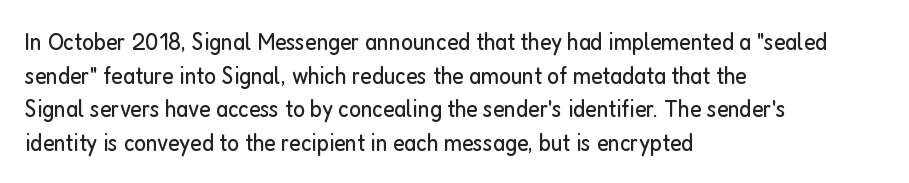
{"italic": "no", "bold": "no", "underline": "no", "align": "left", "line_spacing": "normal", "line_spacing_ratio": 1.35, "letter_spacing": "normal", "letter_spacing_em": 0.0, "glyph_px": 25}
